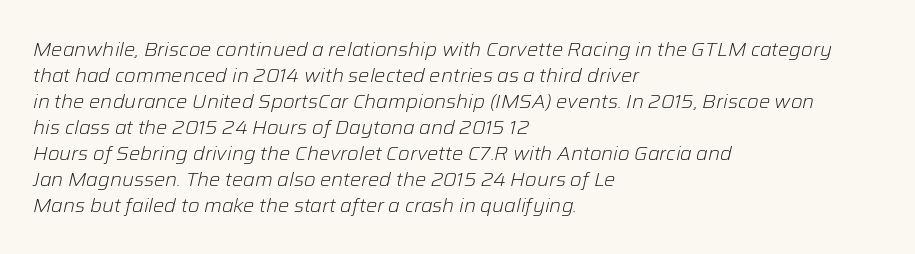
No letter is thick-stroked: the sample isn't bold. Just letters on the line, the space beneath them empty. You could call the tracking neutral — neither tight nor loose. A typesetter would call this leading conventional body-copy spacing.
